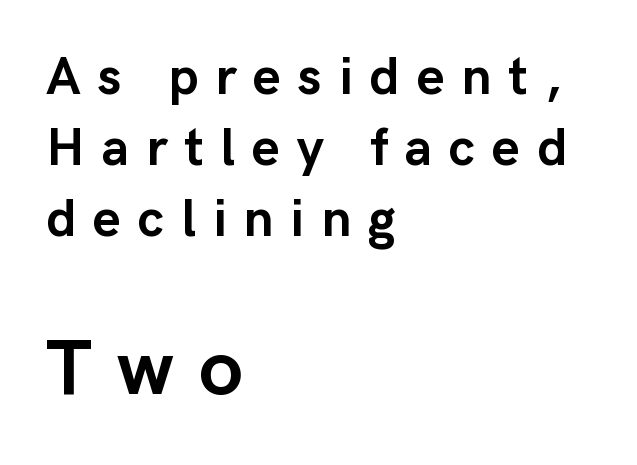
{"serif": "no", "italic": "no", "bold": "yes", "weight": "semibold", "width": "normal", "stroke_contrast": "low", "x_height": "medium", "monospaced": "no", "underline": "no", "align": "left", "line_spacing": "normal", "line_spacing_ratio": 1.34, "letter_spacing": "wide", "letter_spacing_em": 0.32, "larger_block": "second", "size_ratio": 1.49, "glyph_px": 79}
